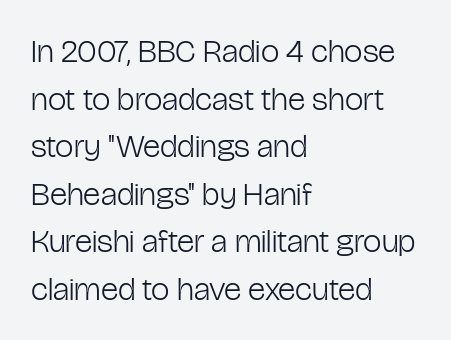
Q: Is the text bold? A: No.
Q: Is the text italic (slanted)? A: No, it is upright.
Q: Is the typeface a serif or a sans-serif typeface? A: Sans-serif.
Q: Is the text underlined? A: No.
Q: How is the paragraph aligned? A: Left-aligned.
Q: Is the spacing between letters normal or unusually wide? A: Normal.
Q: Is the spacing between lines tight, normal or loose? A: Normal.
Q: Width (condensed, normal, or wide)? A: Condensed.
Q: Stroke contrast? A: Low.
Q: x-height? A: Medium.
Q: Monospaced? A: No.
